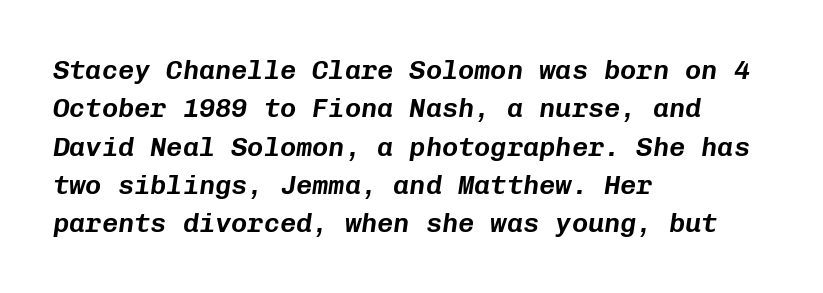
Q: Is the text italic (slanted)? A: Yes, it leans right by about 8 degrees.
Q: Is the text underlined? A: No.
Q: How is the paragraph aligned? A: Left-aligned.
Q: Is the spacing between letters normal or unusually wide? A: Normal.
Q: Is the spacing between lines tight, normal or loose? A: Normal.
